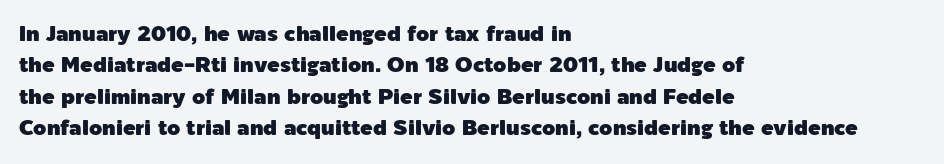
The image shows 21 px text type, upright; set left-aligned, normal line spacing (1.5x), normal letter spacing, not underlined.
